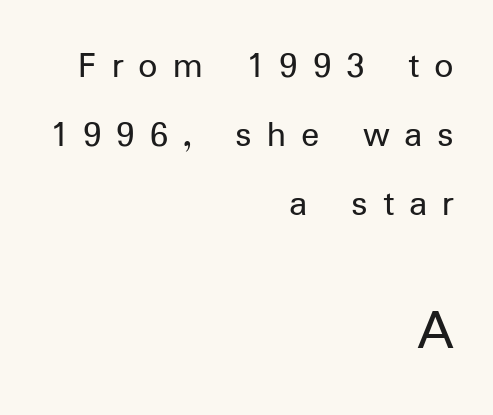
{"serif": "no", "italic": "no", "bold": "no", "weight": "regular", "width": "normal", "stroke_contrast": "low", "x_height": "medium", "monospaced": "no", "underline": "no", "align": "right", "line_spacing_ratio": 1.81, "letter_spacing": "wide", "letter_spacing_em": 0.39, "larger_block": "second", "size_ratio": 1.5, "glyph_px": 57}
